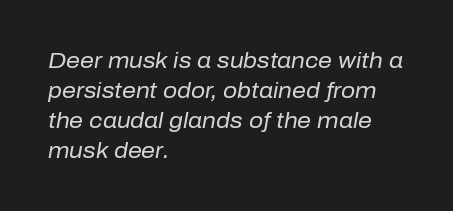
Q: Is the text bold? A: No.
Q: Is the text italic (slanted)? A: Yes, it leans right by about 10 degrees.
Q: Is the text underlined? A: No.
Q: How is the paragraph aligned? A: Left-aligned.
Q: Is the spacing between letters normal or unusually wide? A: Normal.
Q: Is the spacing between lines tight, normal or loose? A: Normal.
